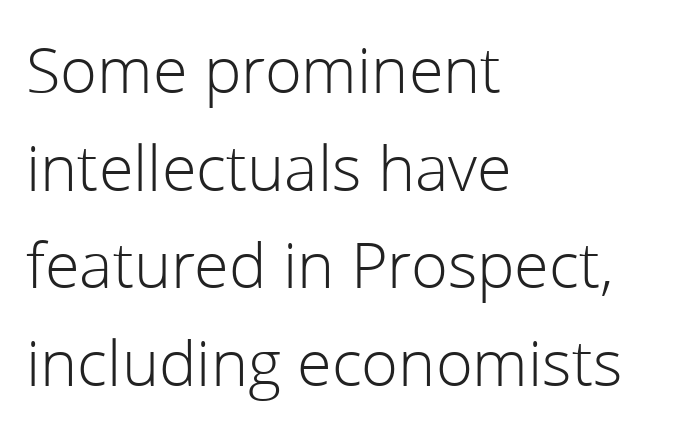
The image shows 63 px light sans-serif type, upright; set left-aligned, normal line spacing (1.55x), normal letter spacing, not underlined; low stroke contrast and a medium x-height.
